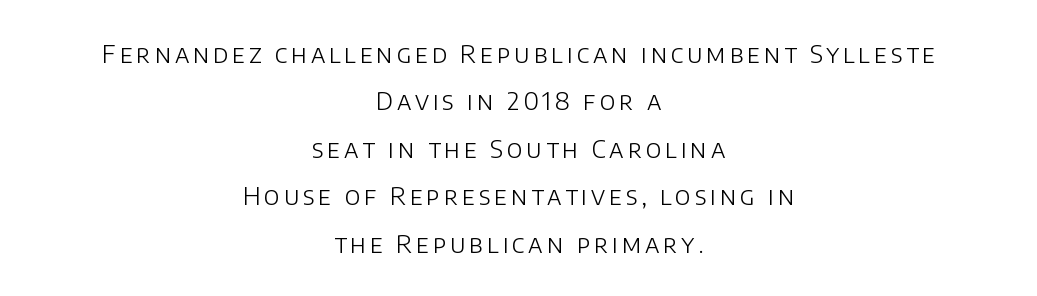
{"italic": "no", "bold": "no", "underline": "no", "align": "center", "line_spacing": "loose", "line_spacing_ratio": 1.9, "glyph_px": 25}
